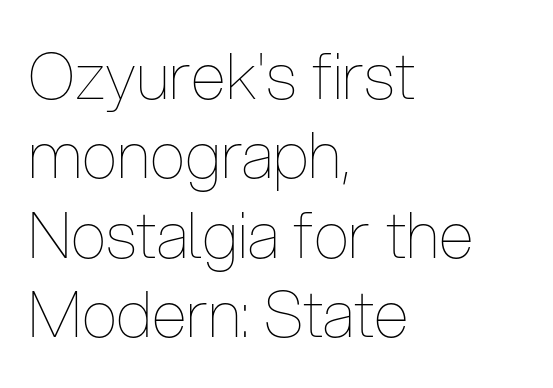
Q: Is the text bold? A: No.
Q: Is the text italic (slanted)? A: No, it is upright.
Q: Is the text underlined? A: No.
Q: How is the paragraph aligned? A: Left-aligned.
Q: Is the spacing between letters normal or unusually wide? A: Normal.
Q: Width (condensed, normal, or wide)? A: Condensed.
Q: Stroke contrast? A: Low.
Q: x-height? A: Medium.
Q: Monospaced? A: No.
